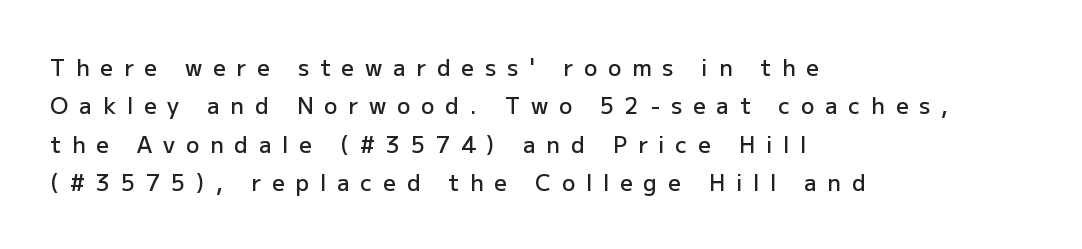
Q: Is the text bold? A: Semi-bold.
Q: Is the text italic (slanted)? A: No, it is upright.
Q: Is the text underlined? A: No.
Q: How is the paragraph aligned? A: Left-aligned.
Q: Is the spacing between letters normal or unusually wide? A: Unusually wide.
